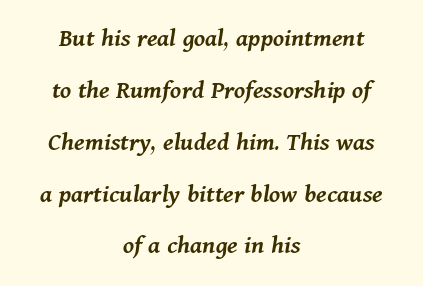
The image shows 27 px text type, italic (leaning right); set centered, loose line spacing (1.92x), normal letter spacing, not underlined.
